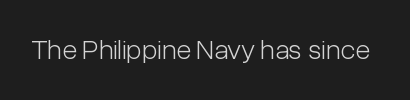
{"serif": "no", "italic": "no", "bold": "no", "weight": "light", "width": "condensed", "stroke_contrast": "low", "x_height": "medium", "monospaced": "no", "underline": "no", "letter_spacing": "normal", "letter_spacing_em": 0.0, "glyph_px": 28}
